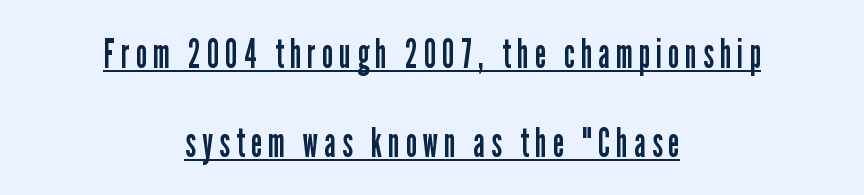
{"serif": "no", "italic": "no", "bold": "no", "weight": "regular", "width": "condensed", "stroke_contrast": "low", "x_height": "medium", "monospaced": "no", "underline": "yes", "align": "center", "line_spacing": "loose", "line_spacing_ratio": 2.16, "glyph_px": 41}
